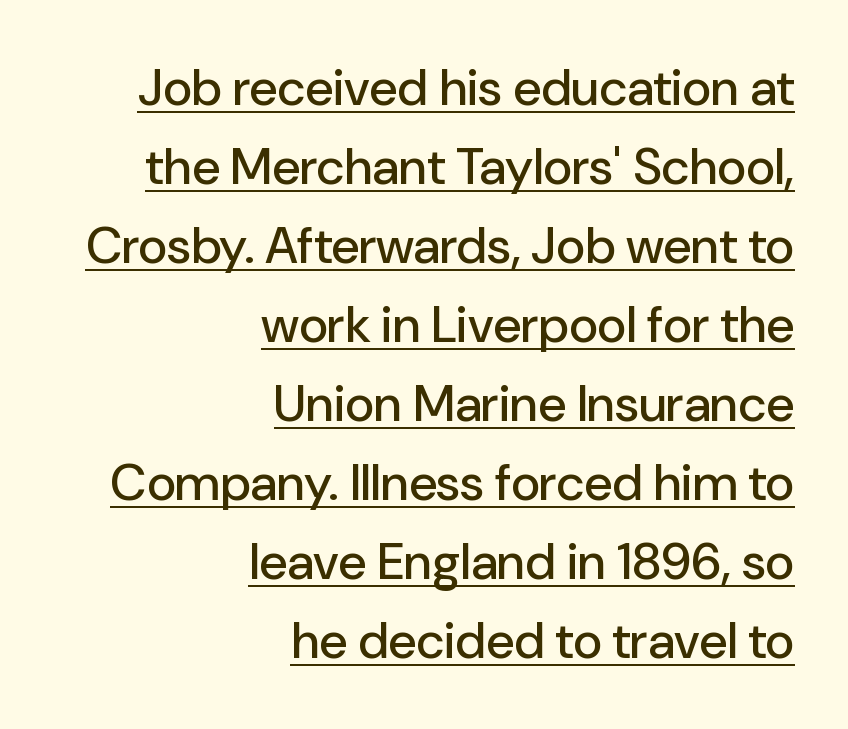
Q: Is the text italic (slanted)? A: No, it is upright.
Q: Is the typeface a serif or a sans-serif typeface? A: Sans-serif.
Q: Is the text underlined? A: Yes.
Q: How is the paragraph aligned? A: Right-aligned.
Q: Is the spacing between letters normal or unusually wide? A: Normal.
Q: Is the spacing between lines tight, normal or loose? A: Normal.
Q: Width (condensed, normal, or wide)? A: Normal.
Q: Stroke contrast? A: Low.
Q: x-height? A: Medium.
Q: Monospaced? A: No.
